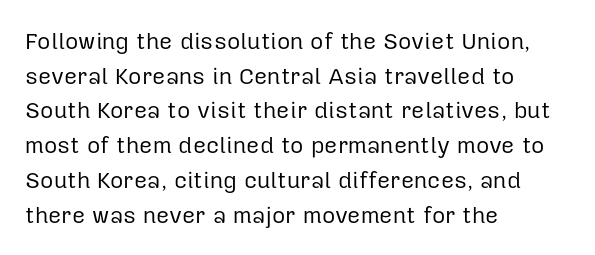
{"italic": "no", "bold": "no", "underline": "no", "align": "left", "line_spacing": "normal", "line_spacing_ratio": 1.51, "letter_spacing": "normal", "letter_spacing_em": 0.0, "glyph_px": 23}
